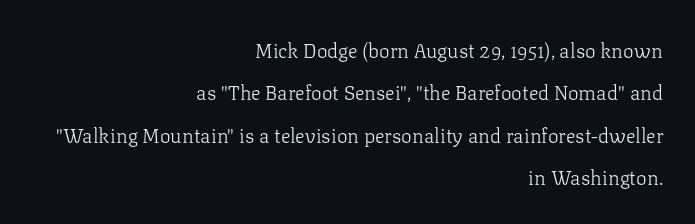
Q: Is the text bold? A: No.
Q: Is the text italic (slanted)? A: No, it is upright.
Q: Is the text underlined? A: No.
Q: How is the paragraph aligned? A: Right-aligned.
Q: Is the spacing between letters normal or unusually wide? A: Normal.
Q: Is the spacing between lines tight, normal or loose? A: Loose.
